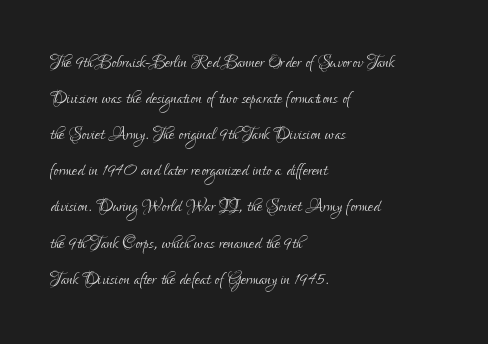
Q: Is the text bold? A: No.
Q: Is the text italic (slanted)? A: Yes.
Q: Is the text underlined? A: No.
Q: How is the paragraph aligned? A: Left-aligned.
Q: Is the spacing between letters normal or unusually wide? A: Normal.
Q: Is the spacing between lines tight, normal or loose? A: Normal.
